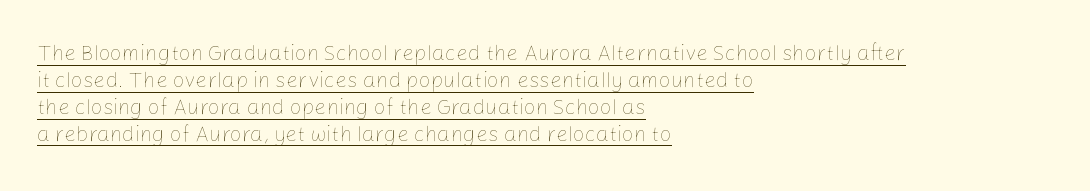
Notice how descenders clear the ascenders below comfortably — that's standard leading. Quick note: underline on. Italic? Not at all — the glyphs are vertical. Does extra space separate the letters? No, they use regular spacing.
